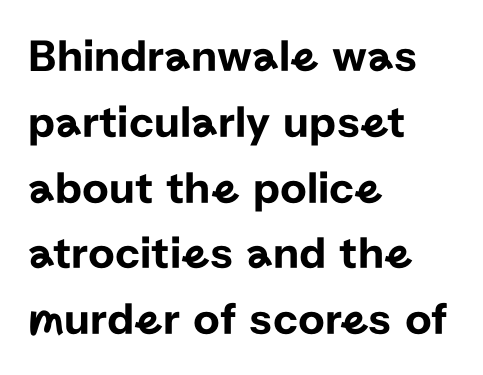
The image shows 46 px sans-serif type, upright; set left-aligned, normal line spacing (1.43x), normal letter spacing, not underlined; low stroke contrast and a medium x-height.
